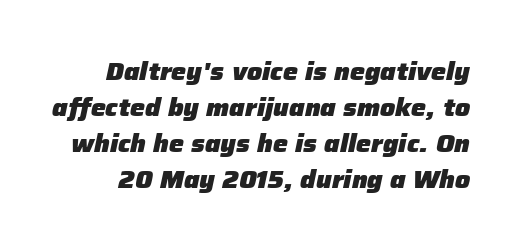
{"italic": "yes", "lean": "right", "slant_degrees": 12, "bold": "yes", "underline": "no", "line_spacing": "normal", "line_spacing_ratio": 1.44, "letter_spacing": "normal", "letter_spacing_em": 0.0, "glyph_px": 25}
